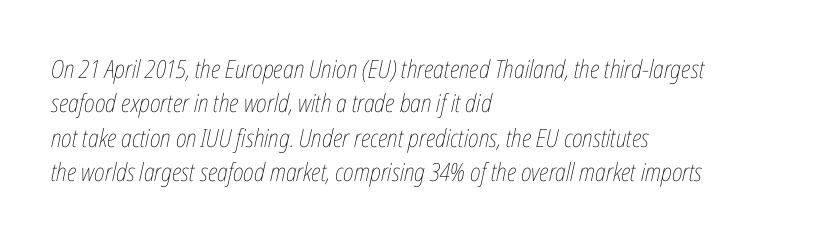
Q: Is the text bold? A: No.
Q: Is the text italic (slanted)? A: Yes, it leans right by about 12 degrees.
Q: Is the text underlined? A: No.
Q: How is the paragraph aligned? A: Left-aligned.
Q: Is the spacing between letters normal or unusually wide? A: Normal.
Q: Is the spacing between lines tight, normal or loose? A: Normal.
